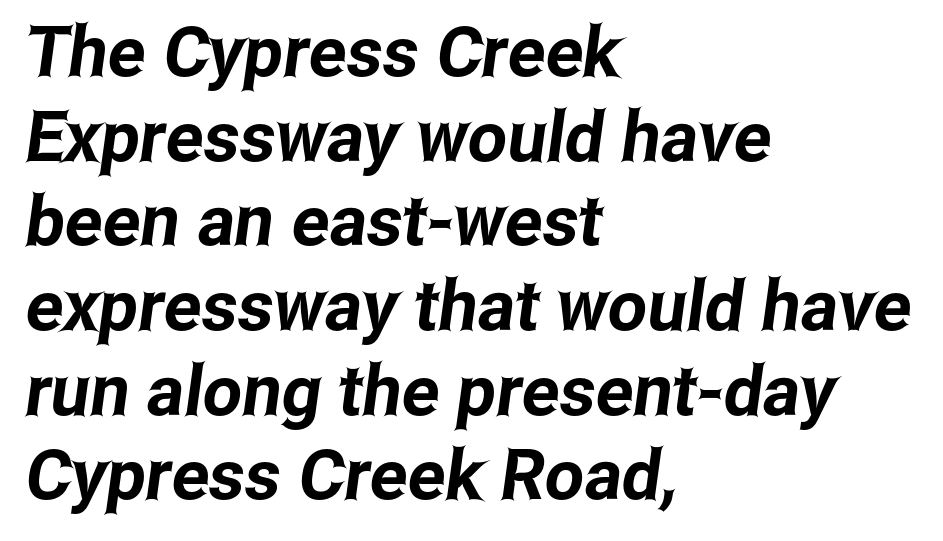
Descenders are the only things crossing below the line. You could not count columns in this text — the font is proportionally spaced. Type style note: lacks serifs. Alignment: flush left.
